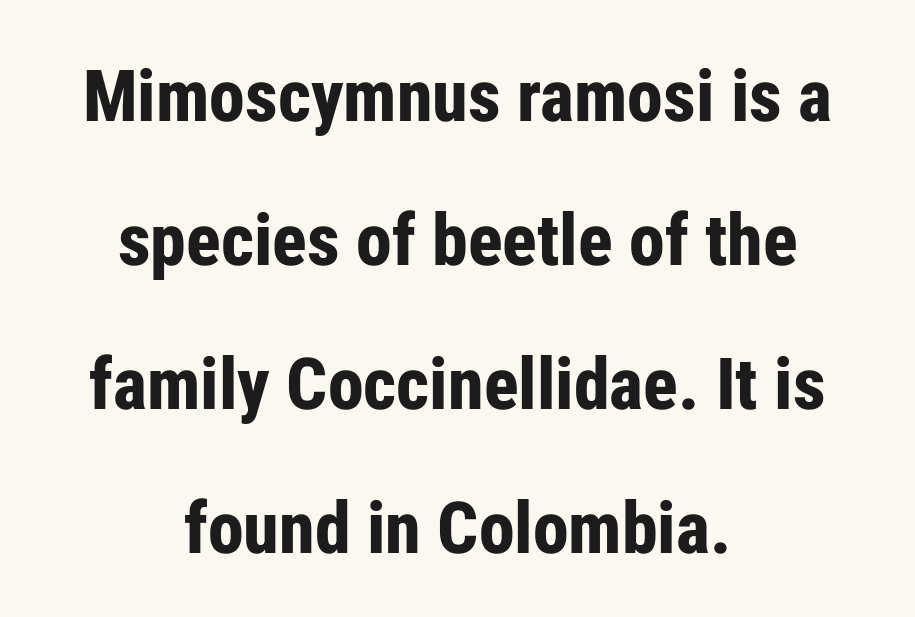
The image shows 72 px bold, condensed sans-serif type, upright; set centered, loose line spacing (2.0x), normal letter spacing, not underlined; low stroke contrast and a medium x-height.
